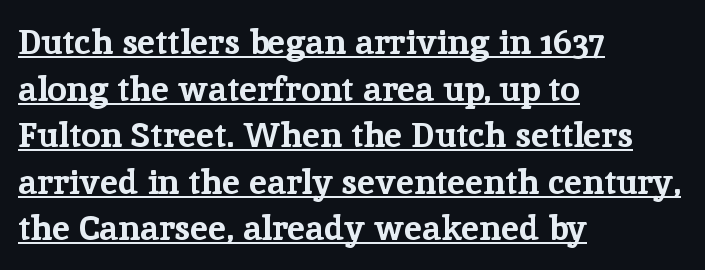
{"serif": "yes", "italic": "no", "bold": "yes", "weight": "bold", "width": "normal", "stroke_contrast": "low", "x_height": "medium", "monospaced": "no", "underline": "yes", "align": "left", "line_spacing": "normal", "line_spacing_ratio": 1.33, "letter_spacing": "normal", "letter_spacing_em": 0.0, "glyph_px": 35}
